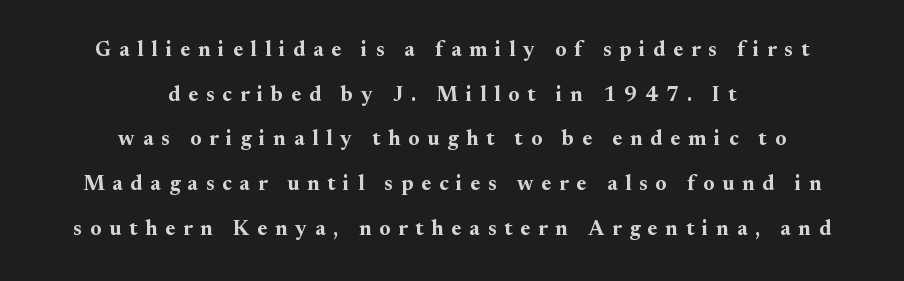
Q: Is the text bold? A: Yes.
Q: Is the text italic (slanted)? A: No, it is upright.
Q: Is the text underlined? A: No.
Q: How is the paragraph aligned? A: Centered.
Q: Is the spacing between letters normal or unusually wide? A: Unusually wide.
Q: Is the spacing between lines tight, normal or loose? A: Loose.
